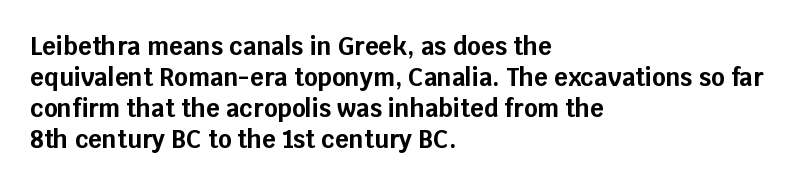
Q: Is the text bold? A: Yes.
Q: Is the text italic (slanted)? A: No, it is upright.
Q: Is the text underlined? A: No.
Q: How is the paragraph aligned? A: Left-aligned.
Q: Is the spacing between letters normal or unusually wide? A: Normal.
Q: Is the spacing between lines tight, normal or loose? A: Normal.
